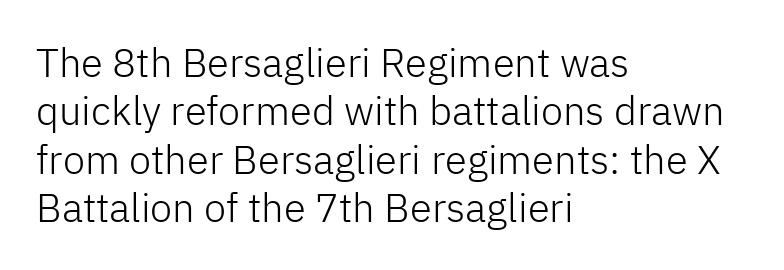
Q: Is the text bold? A: No.
Q: Is the text italic (slanted)? A: No, it is upright.
Q: Is the typeface a serif or a sans-serif typeface? A: Sans-serif.
Q: Is the text underlined? A: No.
Q: How is the paragraph aligned? A: Left-aligned.
Q: Is the spacing between letters normal or unusually wide? A: Normal.
Q: Width (condensed, normal, or wide)? A: Normal.
Q: Stroke contrast? A: Low.
Q: x-height? A: Medium.
Q: Monospaced? A: No.
